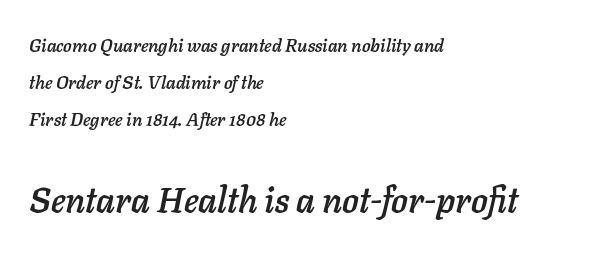
Posture: slanted. The passage is arranged the way most books set body copy — flush left. Varying glyph widths throughout — classic text-font behaviour. Anything drawn beneath the words? Only blank space.
